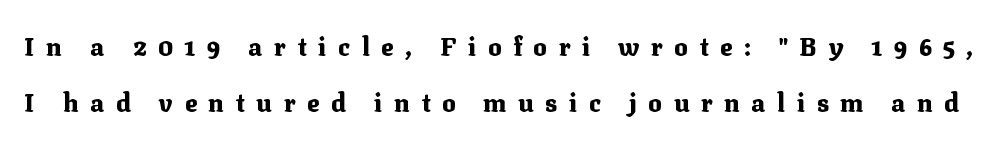
Is the type bold? Yes — the strokes are clearly thick and heavy. Every stem runs plumb, perpendicular to the baseline. Underlining? Definitely not there. Whoever set this chose breathing room over compactness in the vertical rhythm.
